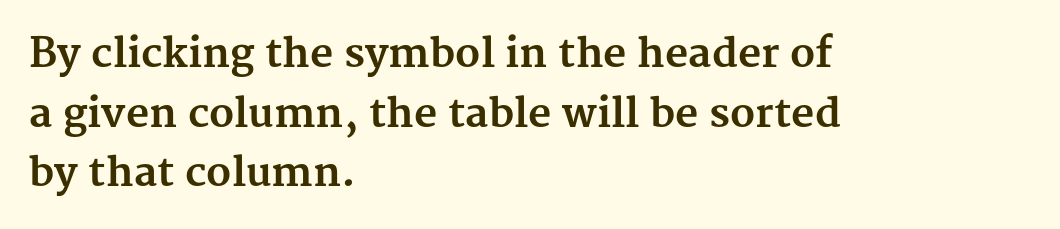
Q: Is the text bold? A: Yes.
Q: Is the text italic (slanted)? A: No, it is upright.
Q: Is the typeface a serif or a sans-serif typeface? A: Serif.
Q: Is the text underlined? A: No.
Q: How is the paragraph aligned? A: Left-aligned.
Q: Is the spacing between letters normal or unusually wide? A: Normal.
Q: Is the spacing between lines tight, normal or loose? A: Normal.
Q: Width (condensed, normal, or wide)? A: Normal.
Q: Stroke contrast? A: Medium.
Q: x-height? A: Medium.
Q: Monospaced? A: No.
